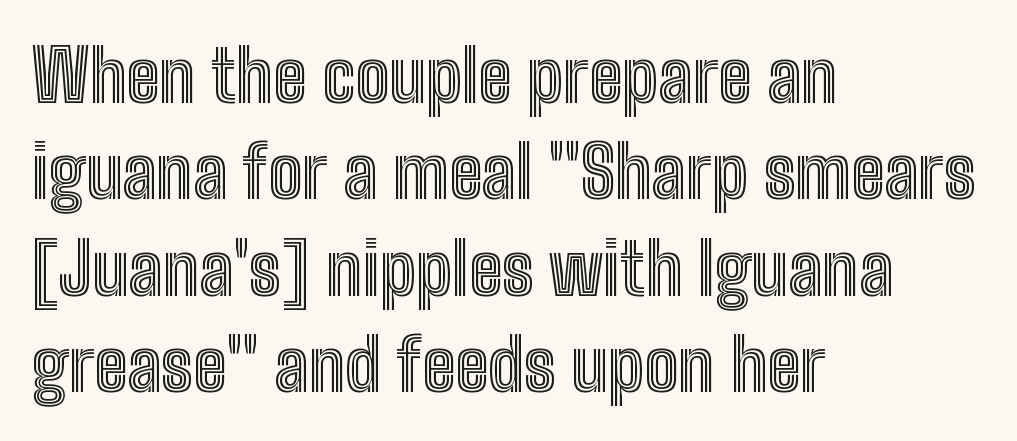
Q: Is the text italic (slanted)? A: No, it is upright.
Q: Is the text underlined? A: No.
Q: How is the paragraph aligned? A: Left-aligned.
Q: Is the spacing between letters normal or unusually wide? A: Normal.
Q: Is the spacing between lines tight, normal or loose? A: Normal.
Q: Width (condensed, normal, or wide)? A: Condensed.
Q: x-height? A: Medium.
Q: Monospaced? A: No.
